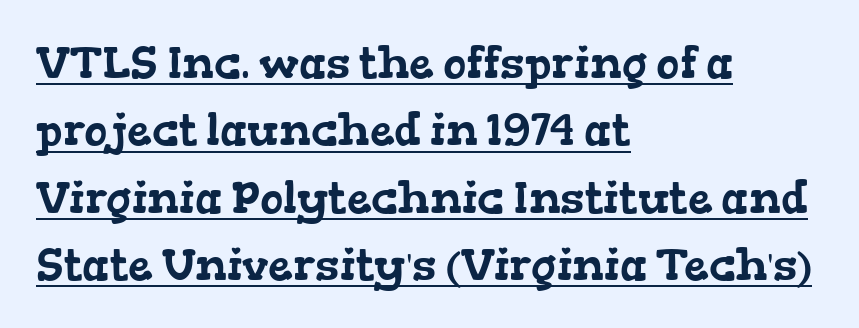
Q: Is the typeface a serif or a sans-serif typeface? A: Serif.
Q: Is the text underlined? A: Yes.
Q: How is the paragraph aligned? A: Left-aligned.
Q: Is the spacing between letters normal or unusually wide? A: Normal.
Q: Is the spacing between lines tight, normal or loose? A: Normal.
Q: Width (condensed, normal, or wide)? A: Wide.
Q: Stroke contrast? A: Low.
Q: x-height? A: Medium.
Q: Monospaced? A: No.
